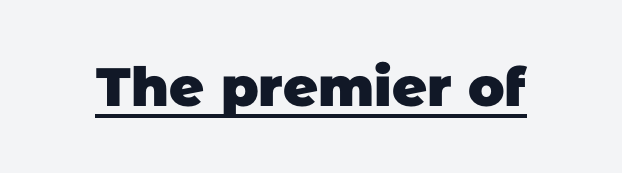
Q: Is the text bold? A: Yes.
Q: Is the typeface a serif or a sans-serif typeface? A: Sans-serif.
Q: Is the text underlined? A: Yes.
Q: Is the spacing between letters normal or unusually wide? A: Normal.
Q: Width (condensed, normal, or wide)? A: Normal.
Q: Stroke contrast? A: Low.
Q: x-height? A: Large.
Q: Monospaced? A: No.
